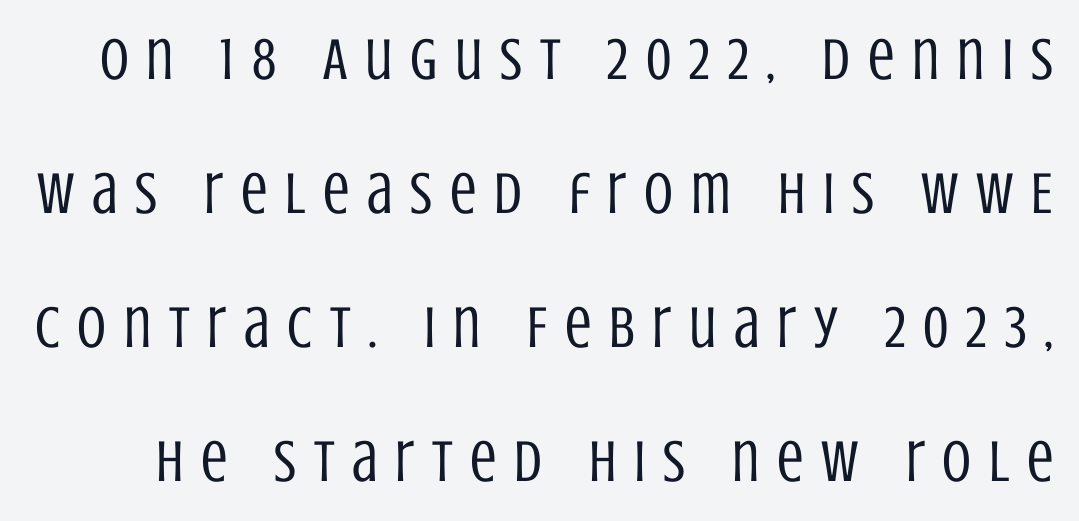
{"serif": "no", "italic": "no", "bold": "no", "weight": "regular", "width": "condensed", "stroke_contrast": "low", "x_height": "large", "monospaced": "no", "underline": "no", "line_spacing": "loose", "line_spacing_ratio": 2.27, "letter_spacing": "wide", "letter_spacing_em": 0.3, "glyph_px": 59}
